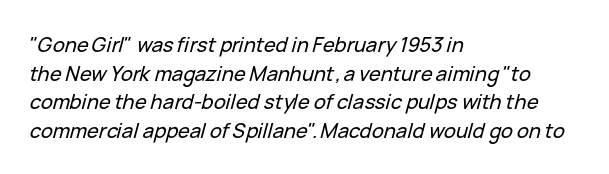
{"italic": "yes", "lean": "right", "slant_degrees": 15, "underline": "no", "align": "left", "line_spacing": "normal", "line_spacing_ratio": 1.43, "letter_spacing": "normal", "letter_spacing_em": 0.0, "glyph_px": 20}
